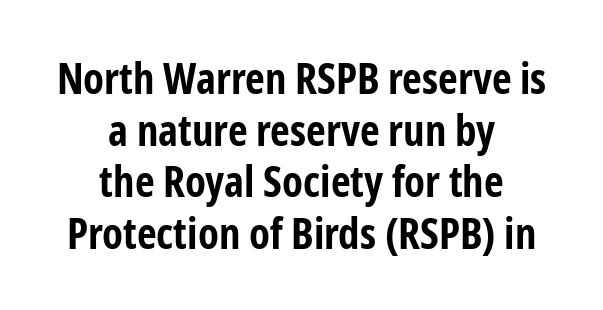
The text block is weighted toward neither margin, spreading evenly from the middle. Check the space under the baseline: it is left empty. The typesetting leans heavy: a genuine bold. The type sits square on the baseline with zero lean. The glyphs in this specimen are sans serif. The face used here is proportionally spaced, like ordinary book or web type.
